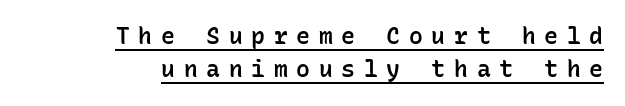
{"italic": "no", "bold": "semi", "underline": "yes", "align": "right", "line_spacing": "normal", "line_spacing_ratio": 1.45, "letter_spacing": "wide", "letter_spacing_em": 0.38, "glyph_px": 23}
